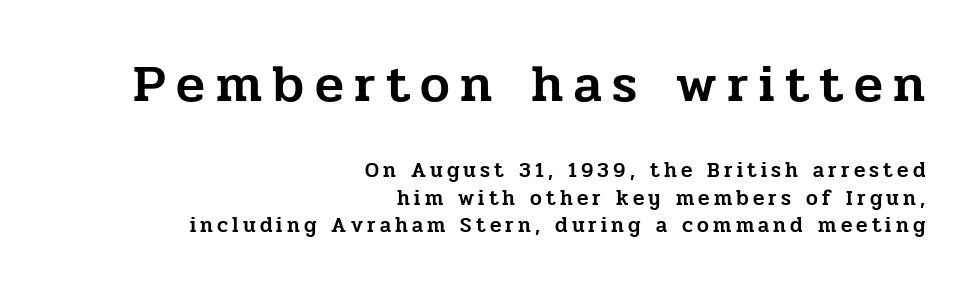
{"serif": "yes", "italic": "no", "width": "normal", "stroke_contrast": "low", "x_height": "medium", "monospaced": "no", "underline": "no", "align": "right", "line_spacing": "normal", "line_spacing_ratio": 1.3, "letter_spacing": "wide", "letter_spacing_em": 0.2, "larger_block": "first", "size_ratio": 2.52, "glyph_px": 53}
